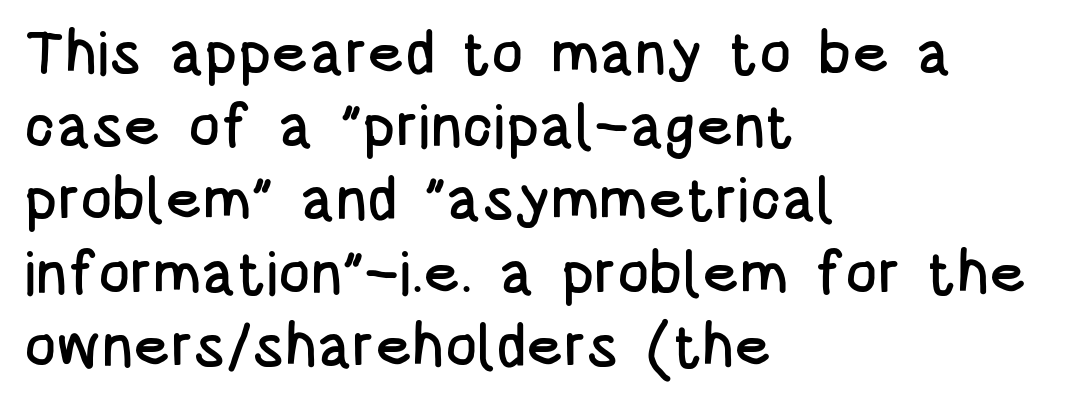
{"serif": "no", "italic": "no", "width": "condensed", "stroke_contrast": "low", "x_height": "large", "monospaced": "no", "underline": "no", "align": "left", "line_spacing_ratio": 1.22, "letter_spacing": "normal", "letter_spacing_em": 0.0, "glyph_px": 60}
